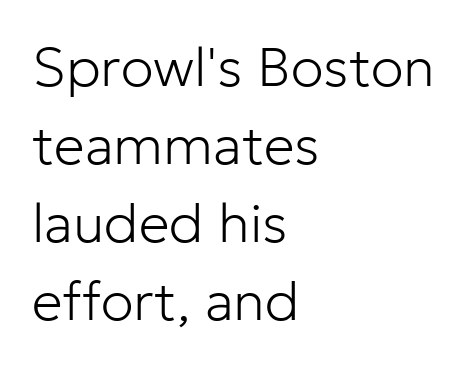
{"serif": "no", "italic": "no", "bold": "no", "weight": "light", "width": "normal", "stroke_contrast": "low", "x_height": "medium", "monospaced": "no", "underline": "no", "align": "left", "line_spacing": "normal", "line_spacing_ratio": 1.42, "letter_spacing": "normal", "letter_spacing_em": 0.0, "glyph_px": 55}
